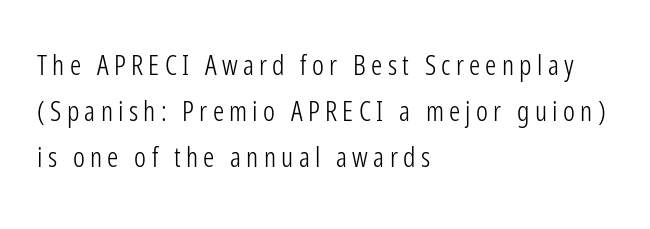
The rag falls on the right side of this text block. Is this a sans? Yes — the strokes have no serifs. Is this a fixed-width face? No — the glyphs have proportional, varying widths. A bare baseline throughout the passage.
